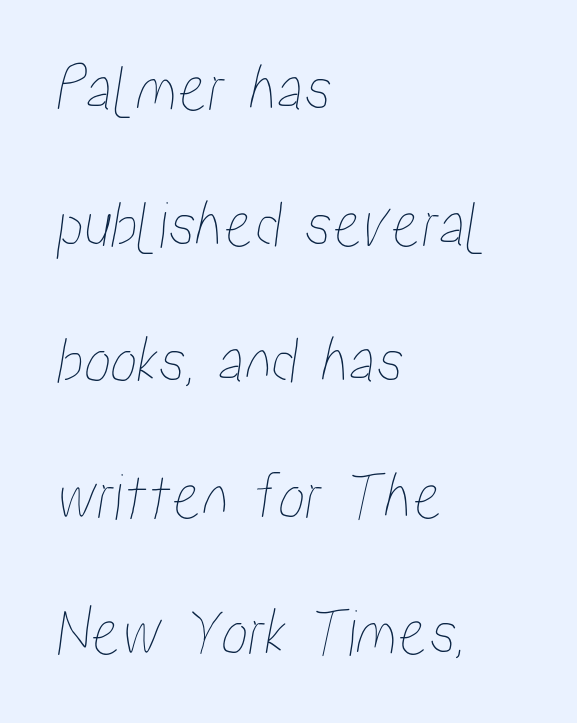
{"width": "condensed", "stroke_contrast": "low", "x_height": "medium", "monospaced": "no", "underline": "no", "align": "left", "line_spacing": "loose", "line_spacing_ratio": 2.0, "letter_spacing": "normal", "letter_spacing_em": 0.0, "glyph_px": 68}
